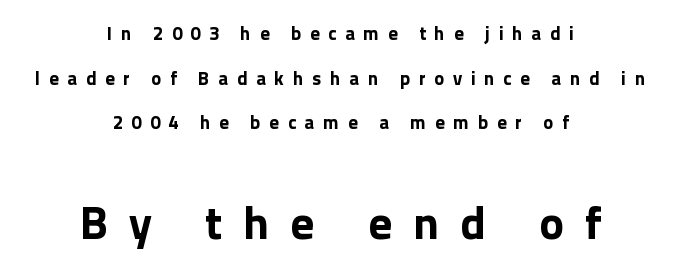
{"serif": "no", "italic": "no", "bold": "yes", "weight": "bold", "width": "normal", "x_height": "medium", "monospaced": "no", "underline": "no", "align": "center", "line_spacing": "loose", "line_spacing_ratio": 2.35, "letter_spacing": "wide", "letter_spacing_em": 0.45, "larger_block": "second", "size_ratio": 2.47, "glyph_px": 47}
